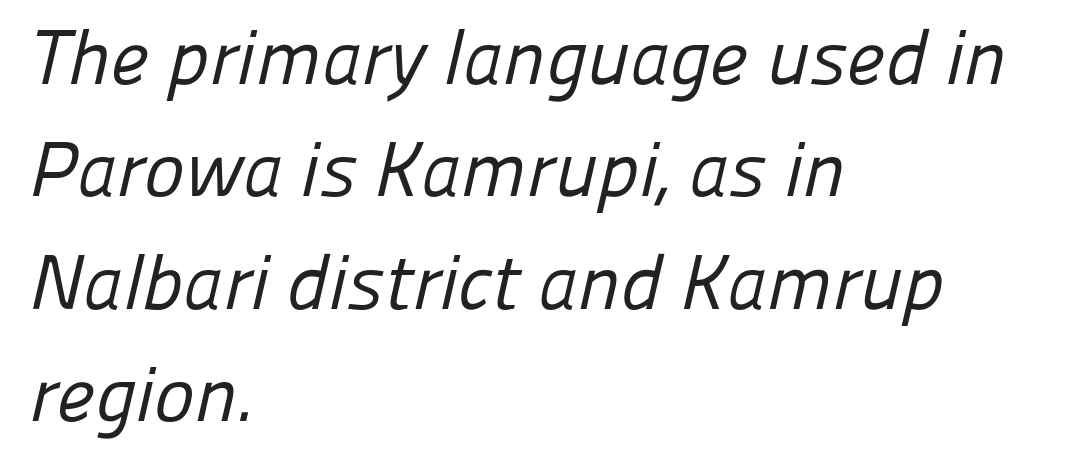
The image shows 77 px regular-weight sans-serif type; set left-aligned, normal line spacing (1.46x), normal letter spacing, not underlined; low stroke contrast and a medium x-height.
